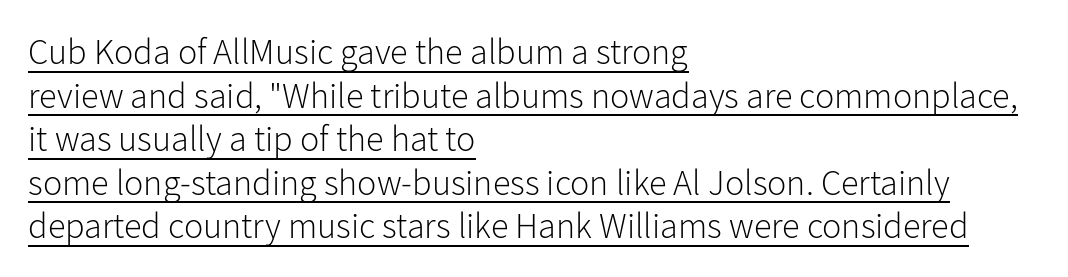
The image shows 36 px light sans-serif type, upright; set left-aligned, line spacing 1.21x, normal letter spacing, underlined; low stroke contrast and a medium x-height.
